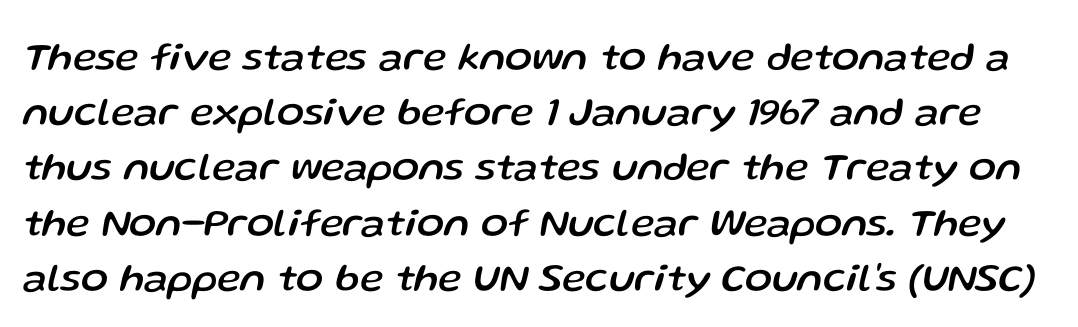
{"italic": "yes", "lean": "right", "slant_degrees": 13, "width": "normal", "stroke_contrast": "low", "x_height": "medium", "monospaced": "no", "underline": "no", "line_spacing": "normal", "line_spacing_ratio": 1.38, "letter_spacing": "normal", "letter_spacing_em": 0.0, "glyph_px": 40}
